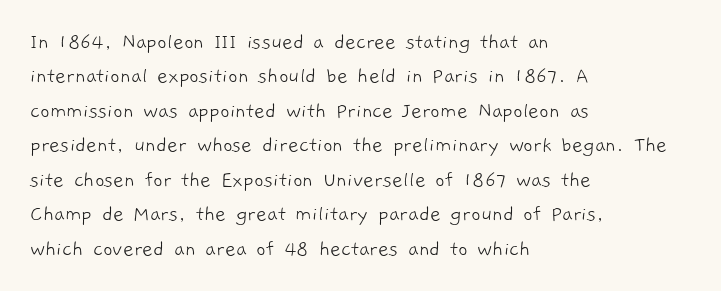
The image shows 23 px text type; set left-aligned, normal line spacing (1.5x), normal letter spacing, not underlined.
